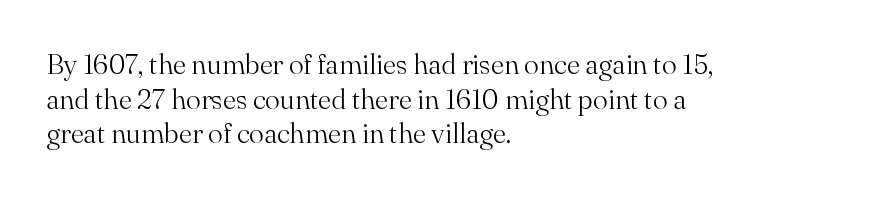
{"serif": "yes", "italic": "no", "bold": "no", "weight": "light", "width": "normal", "stroke_contrast": "medium", "x_height": "small", "monospaced": "no", "underline": "no", "align": "left", "line_spacing_ratio": 1.24, "letter_spacing": "normal", "letter_spacing_em": 0.0, "glyph_px": 28}
